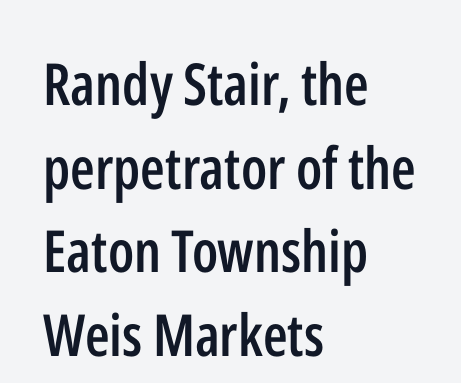
Q: Is the text bold? A: Semi-bold.
Q: Is the text italic (slanted)? A: No, it is upright.
Q: Is the typeface a serif or a sans-serif typeface? A: Sans-serif.
Q: Is the text underlined? A: No.
Q: How is the paragraph aligned? A: Left-aligned.
Q: Is the spacing between letters normal or unusually wide? A: Normal.
Q: Is the spacing between lines tight, normal or loose? A: Normal.
Q: Width (condensed, normal, or wide)? A: Condensed.
Q: Stroke contrast? A: Low.
Q: x-height? A: Medium.
Q: Monospaced? A: No.
